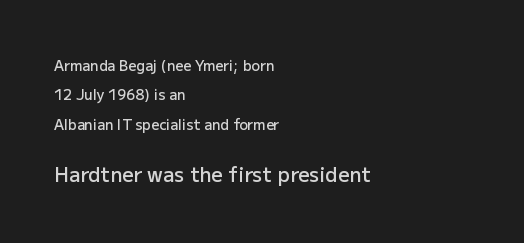
In CSS terms this would be text-align: left. Posture: upright roman. Stroke thickness is moderately raised; the sample reads as semibold. Airy leading. Size hierarchy here favors the trailing block over the leading one. Letters rest on an invisible, unmarked baseline.
